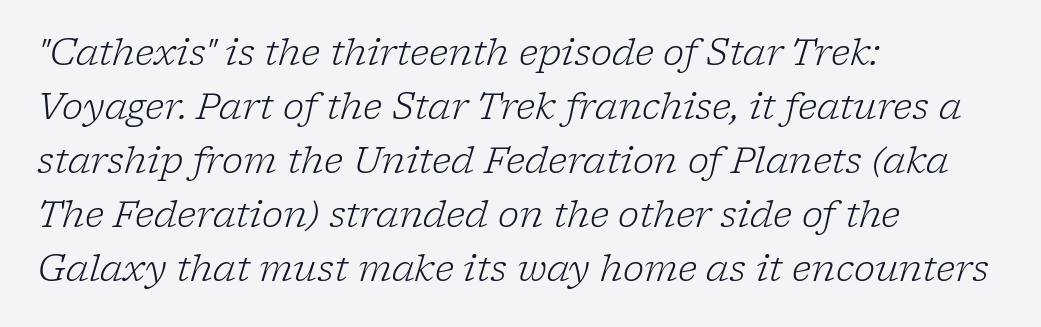
Clear beneath every line of the passage. Spacing verdict: proportional, widths tailored to each character. Tall strokes in this sample are angled rather than plumb. Compared with a centered layout, this one pins lines to the left instead.
